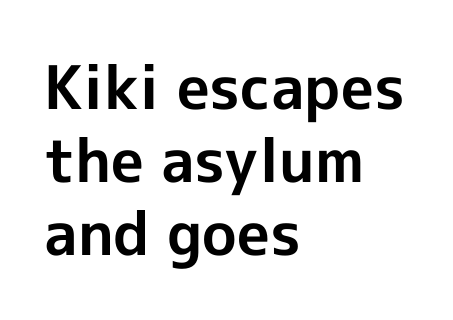
{"serif": "no", "italic": "no", "bold": "yes", "weight": "bold", "width": "normal", "x_height": "medium", "monospaced": "no", "underline": "no", "align": "left", "line_spacing_ratio": 1.22, "letter_spacing": "normal", "letter_spacing_em": 0.0, "glyph_px": 60}
